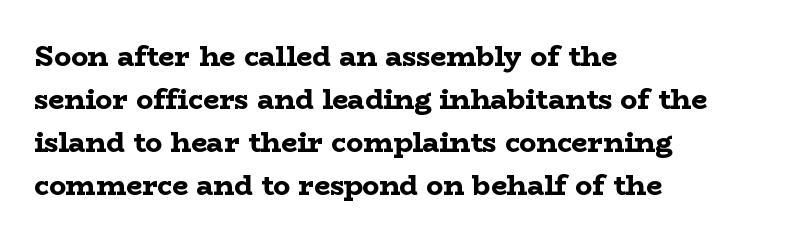
Are there feet on the stems? There are — it's a serif. Character widths vary here, with narrow letters taking less room than wide ones. Just letters on the line, the space beneath them empty. Posture: vertical.
